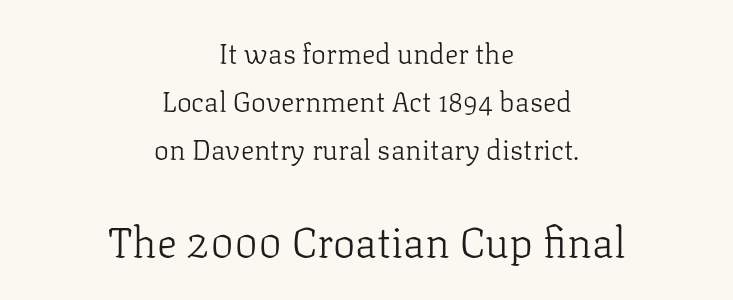
The image shows 42 px light serif type, upright; set centered, line spacing 1.71x, normal letter spacing, not underlined; the second (bottom) block is 1.5x larger; low stroke contrast and a medium x-height.
